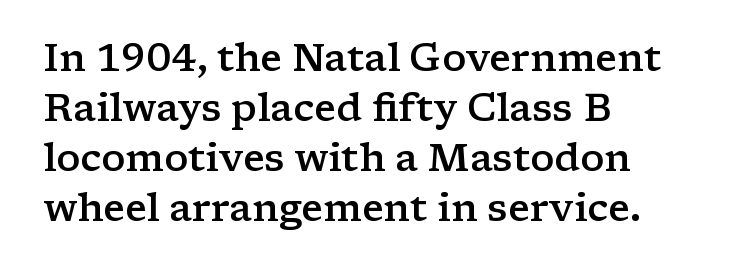
The image shows 38 px semibold, wide serif type, upright; set left-aligned, normal line spacing (1.32x), normal letter spacing, not underlined; low stroke contrast and a medium x-height.
